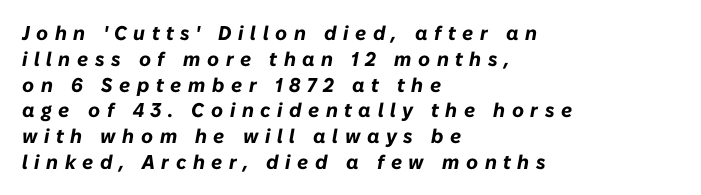
Q: Is the text bold? A: Yes.
Q: Is the text italic (slanted)? A: Yes, it leans right by about 10 degrees.
Q: Is the text underlined? A: No.
Q: How is the paragraph aligned? A: Left-aligned.
Q: Is the spacing between letters normal or unusually wide? A: Unusually wide.
Q: Is the spacing between lines tight, normal or loose? A: Normal.
